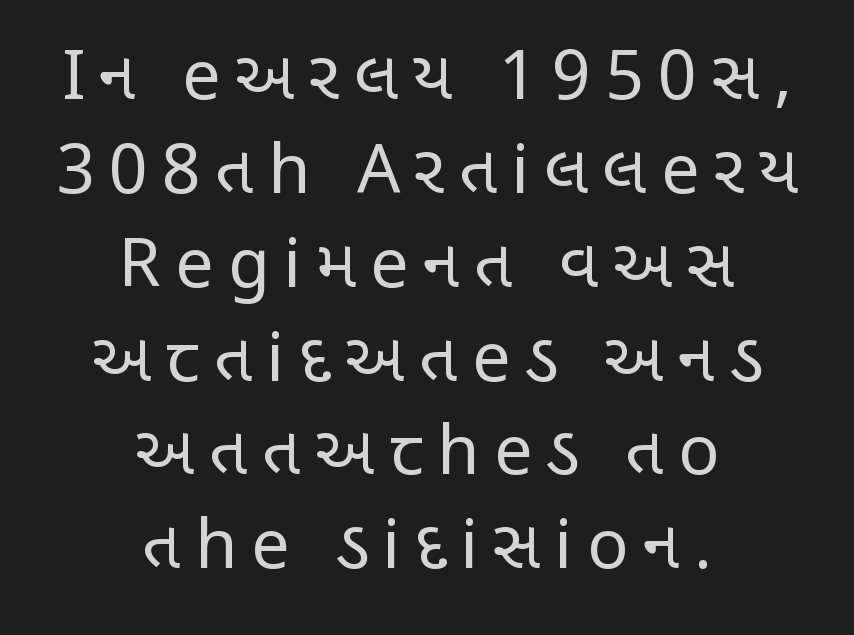
The image shows 68 px regular-weight, condensed sans-serif type, upright; set centered, normal line spacing (1.38x), unusually wide letter spacing (+0.21 em), not underlined; low stroke contrast and a large x-height.
